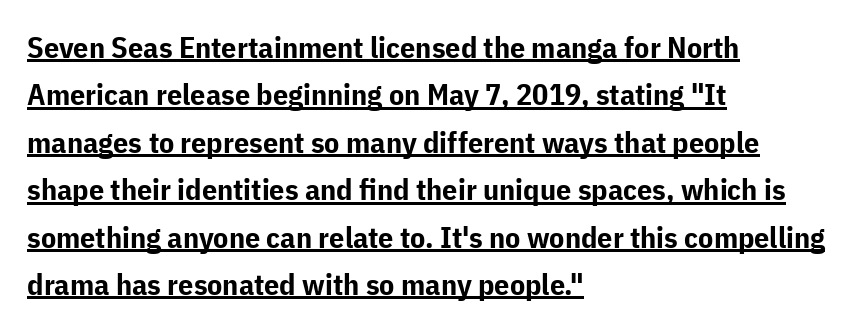
Somebody hit Ctrl+U on this one — the words are underlined. The letters advance in unequal steps, a hallmark of proportional type. The sample has been set heavy, in full bold. A normal amount of white space separates one row of letters from the next. The typography opts for an upright posture over an oblique one.
